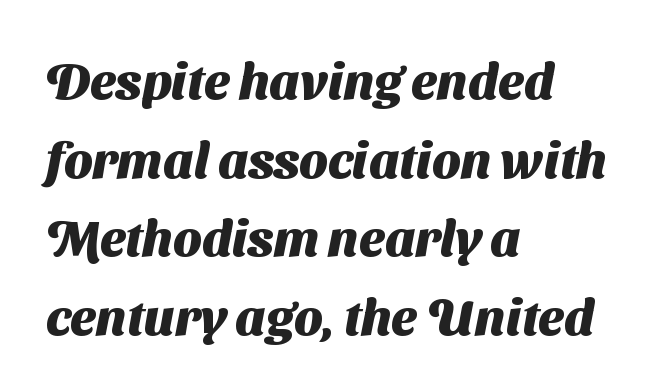
The horizontal fit of the characters is conventional and even. You can tell from the bare stems that sans-serif type was used. Regular leading. The compositor pushed each line to the left boundary. These lines are rendered in a variable-pitch font. The glyphs are unaccompanied by any horizontal stroke below them.
